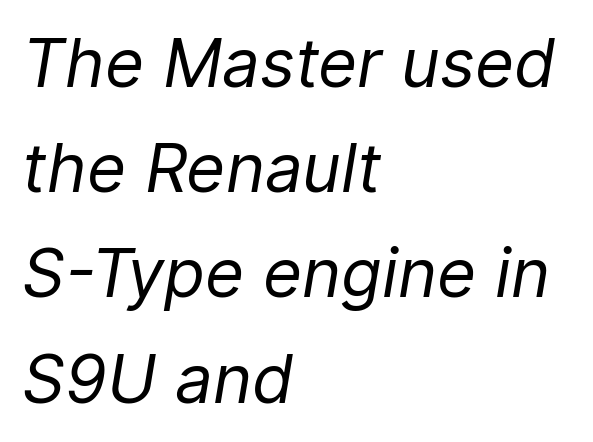
Vertically, the passage feels balanced, rows spaced as you'd expect. Characters follow at the spacing the type designer built in. The compositor pushed each line to the left boundary. A light-to-regular cut is what we see here.
